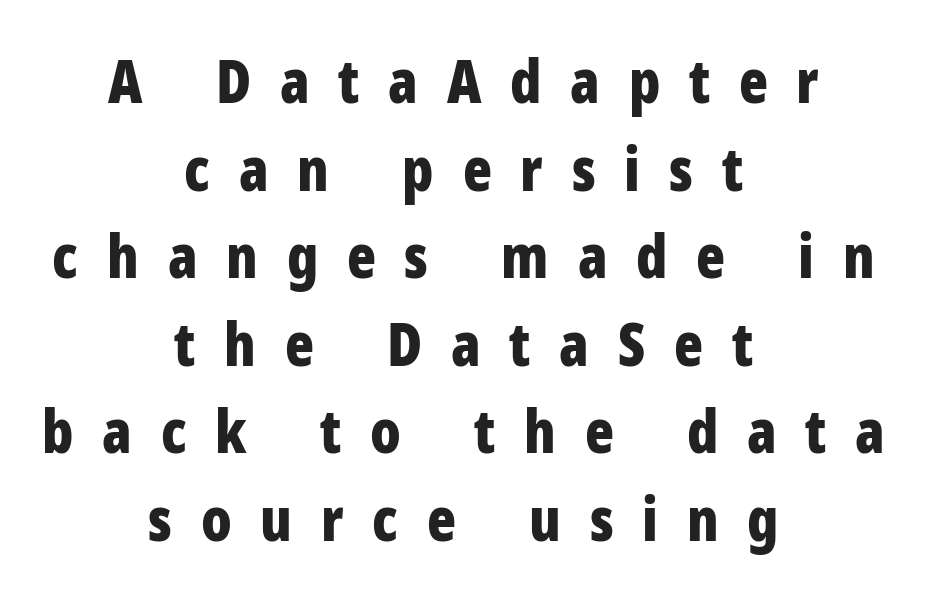
Spacing between characters has been opened up far beyond the box default. Vertically, the passage feels balanced, rows spaced as you'd expect. In terms of letterform style, serifs are entirely absent. Unmarked baselines from the first word to the last. The characters look thick and weighty, a clear bold. Compared with a flush-left layout, this one balances lines on the center instead.
